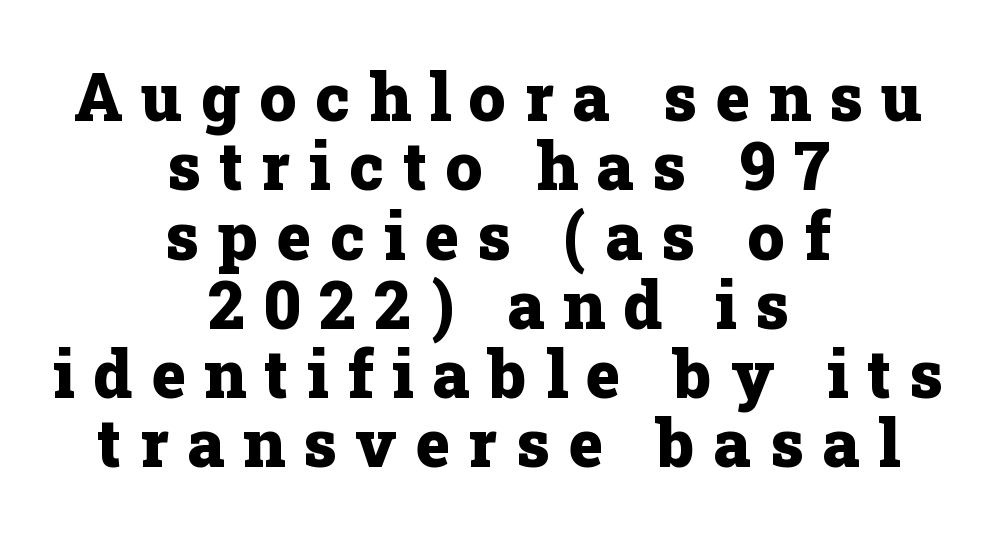
The image shows 66 px heavy serif type, upright; set centered, tight line spacing (1.05x), unusually wide letter spacing (+0.28 em), not underlined; low stroke contrast and a medium x-height.
